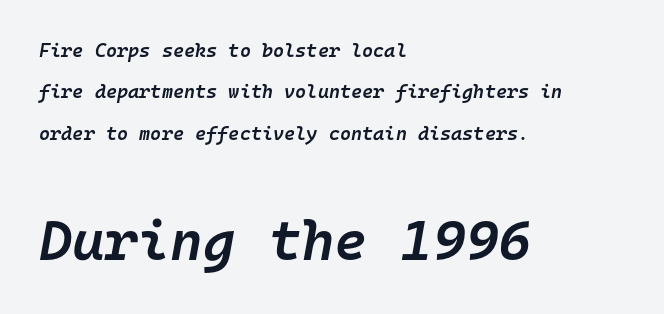
Q: Is the text bold? A: Semi-bold.
Q: Is the text italic (slanted)? A: Yes, it leans right by about 10 degrees.
Q: Is the text underlined? A: No.
Q: How is the paragraph aligned? A: Left-aligned.
Q: Is the spacing between letters normal or unusually wide? A: Normal.
Q: Is the spacing between lines tight, normal or loose? A: Loose.
Q: Which block of text is set in a larger size, the first (top) or the second (bottom)? A: The second (bottom) one.
Q: Width (condensed, normal, or wide)? A: Normal.
Q: Stroke contrast? A: Low.
Q: x-height? A: Medium.
Q: Monospaced? A: Yes.
